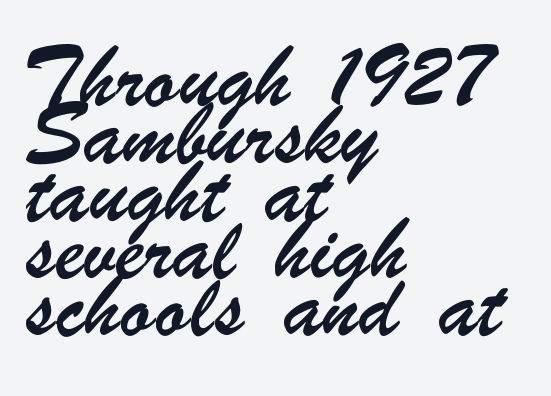
Q: Is the typeface a serif or a sans-serif typeface? A: Sans-serif.
Q: Is the text underlined? A: No.
Q: How is the paragraph aligned? A: Left-aligned.
Q: Is the spacing between letters normal or unusually wide? A: Normal.
Q: Is the spacing between lines tight, normal or loose? A: Normal.
Q: Width (condensed, normal, or wide)? A: Condensed.
Q: Stroke contrast? A: Low.
Q: x-height? A: Small.
Q: Monospaced? A: No.
